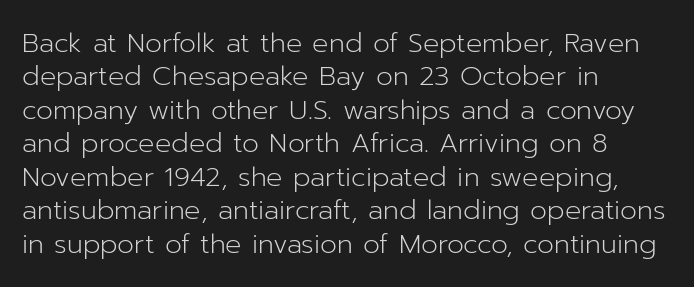
The image shows 27 px text type, upright; set left-aligned, line spacing 1.24x, normal letter spacing, not underlined.
